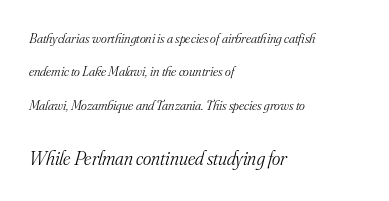
{"italic": "yes", "lean": "right", "slant_degrees": 16, "bold": "no", "underline": "no", "align": "left", "line_spacing": "loose", "line_spacing_ratio": 2.39, "letter_spacing": "normal", "letter_spacing_em": 0.0, "larger_block": "second", "size_ratio": 1.43, "glyph_px": 20}
